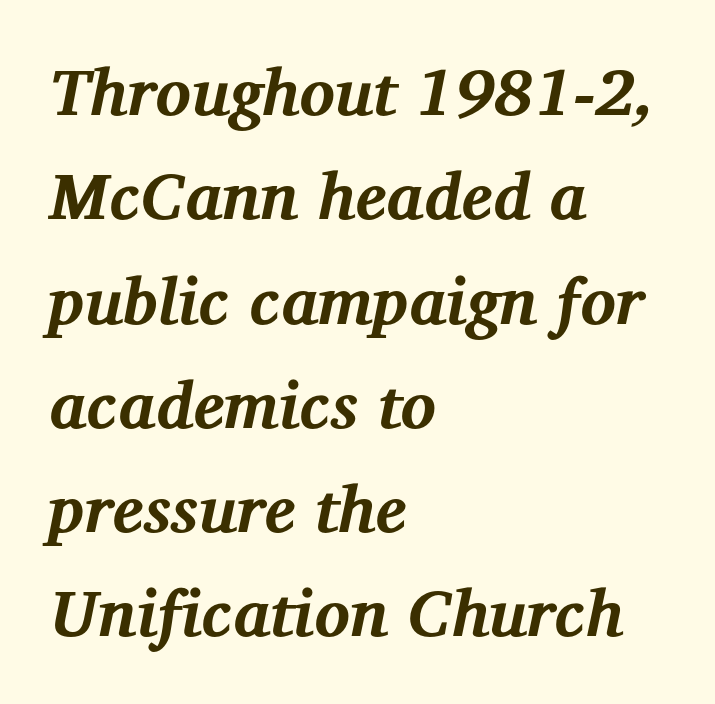
{"serif": "yes", "italic": "yes", "lean": "right", "slant_degrees": 12, "bold": "yes", "weight": "bold", "width": "normal", "stroke_contrast": "medium", "x_height": "medium", "monospaced": "no", "underline": "no", "align": "left", "line_spacing": "normal", "line_spacing_ratio": 1.58, "letter_spacing": "normal", "letter_spacing_em": 0.0, "glyph_px": 66}
